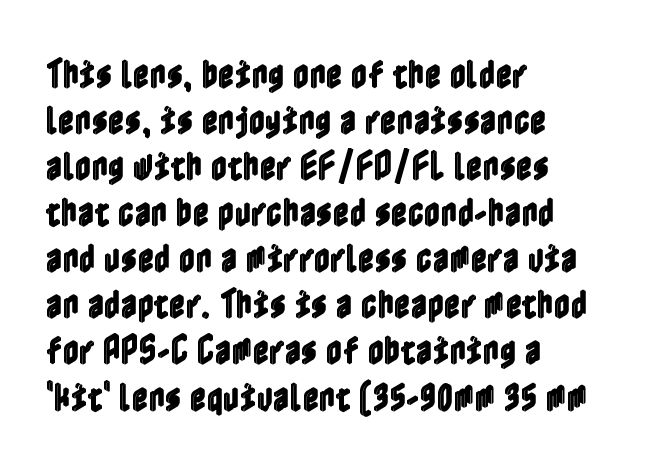
The image shows 32 px condensed type, upright; set left-aligned, normal line spacing (1.44x), normal letter spacing, not underlined; a medium x-height.
